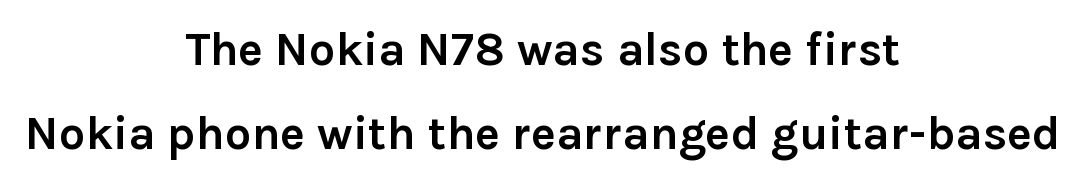
The typesetter chose a symmetrical, centered arrangement here. The glyphs have the mass of a bold cut. Words float on clear page, feet unadorned. Spacing between characters is what you'd get straight out of the box. Classification — sans serif.
